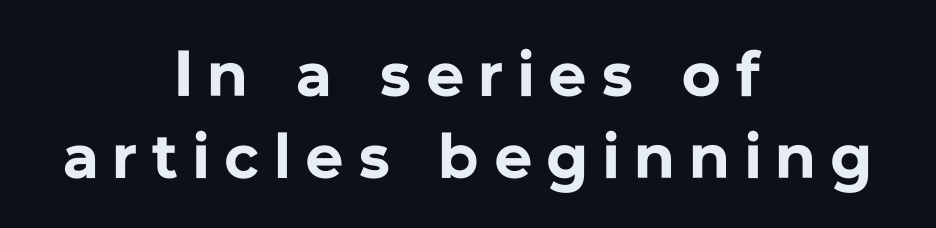
Q: Is the text bold? A: Yes.
Q: Is the text italic (slanted)? A: No, it is upright.
Q: Is the typeface a serif or a sans-serif typeface? A: Sans-serif.
Q: Is the text underlined? A: No.
Q: How is the paragraph aligned? A: Centered.
Q: Is the spacing between letters normal or unusually wide? A: Unusually wide.
Q: Is the spacing between lines tight, normal or loose? A: Normal.
Q: Width (condensed, normal, or wide)? A: Normal.
Q: Stroke contrast? A: Low.
Q: x-height? A: Medium.
Q: Monospaced? A: No.
